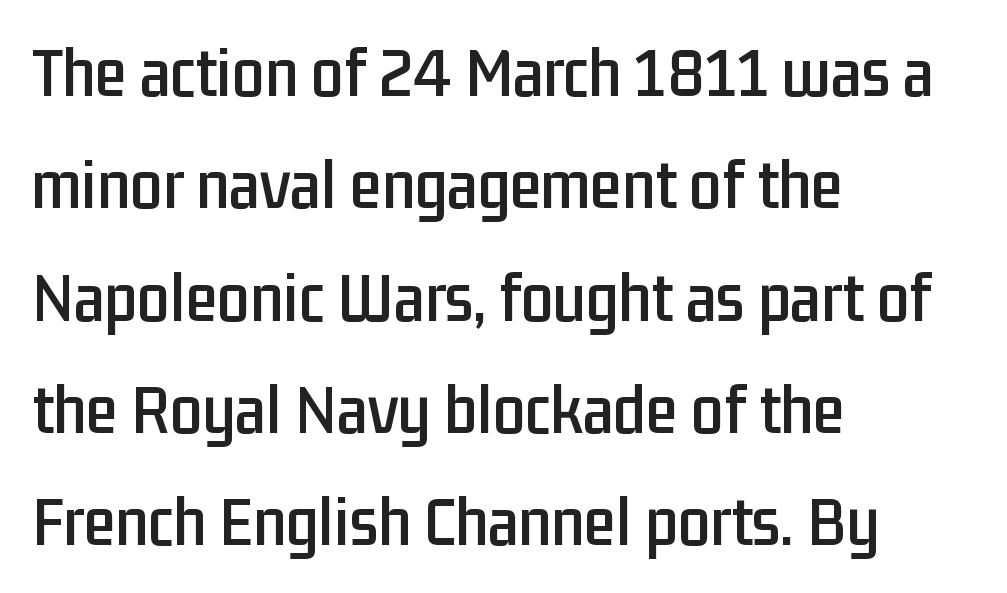
The image shows 72 px condensed sans-serif type, upright; set left-aligned, normal line spacing (1.56x), normal letter spacing, not underlined; low stroke contrast and a medium x-height.
